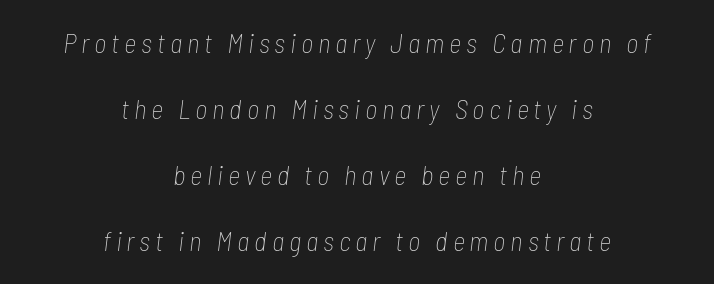
Q: Is the text bold? A: No.
Q: Is the text italic (slanted)? A: Yes, it leans right by about 7 degrees.
Q: Is the text underlined? A: No.
Q: How is the paragraph aligned? A: Centered.
Q: Is the spacing between lines tight, normal or loose? A: Loose.
